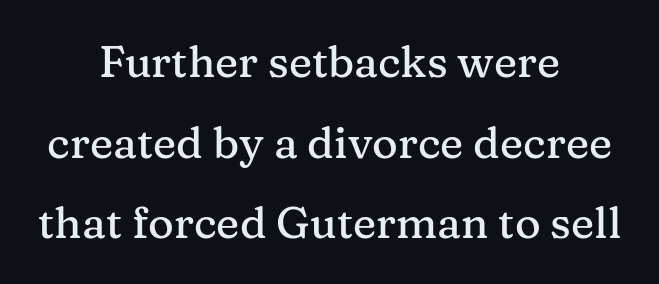
Descenders are the only things crossing below the line. The line texture is even and compact thanks to regular tracking. Reading down the block, each line starts at a different indent, mirrored at its end. Font category for this specimen: serif.
